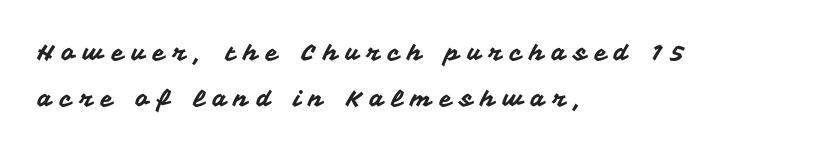
Between one letter and the next there's a generous, obvious gap. Interline gaps are noticeably wide in this sample. Anything drawn beneath the words? Only blank space. Compared with a centered layout, this one pins lines to the left instead.
